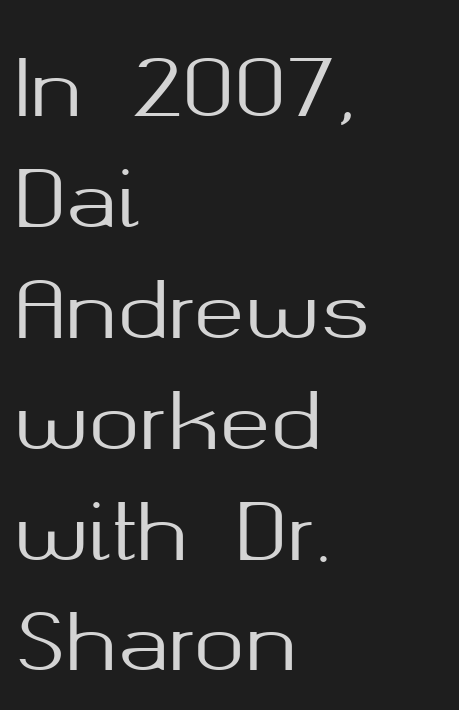
Are there feet on the stems? There aren't — it's a sans. Characters follow at the spacing the type designer built in. A typesetter would call this proportional, since set widths differ per character. The space between consecutive lines is moderate. This sample is left-justified, so line endings fall wherever the words run out.
